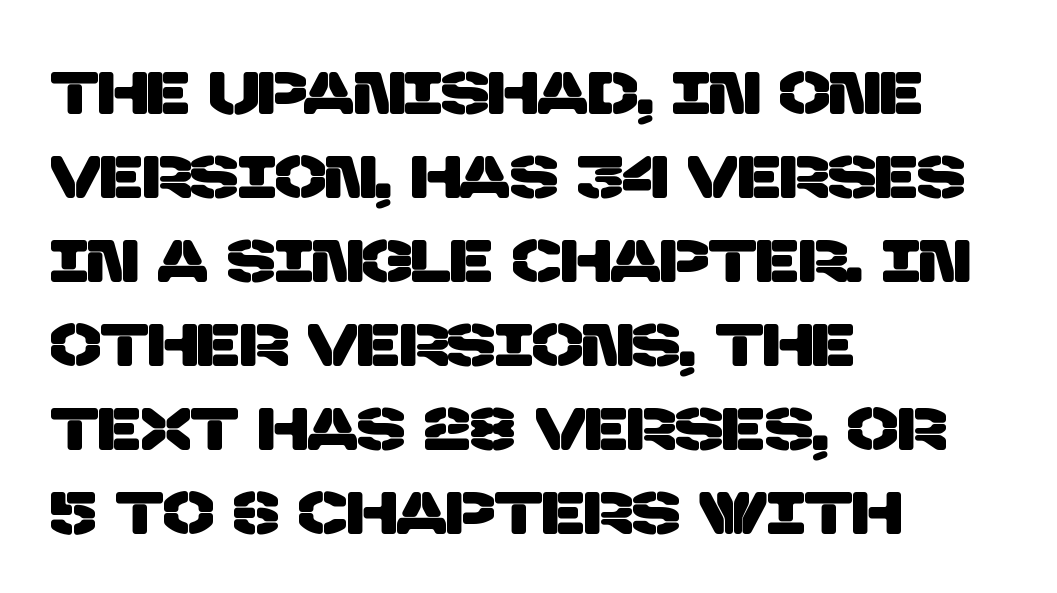
Q: Is the typeface a serif or a sans-serif typeface? A: Sans-serif.
Q: Is the text underlined? A: No.
Q: How is the paragraph aligned? A: Left-aligned.
Q: Is the spacing between letters normal or unusually wide? A: Normal.
Q: Is the spacing between lines tight, normal or loose? A: Normal.
Q: Width (condensed, normal, or wide)? A: Normal.
Q: Stroke contrast? A: Low.
Q: x-height? A: Large.
Q: Monospaced? A: No.
